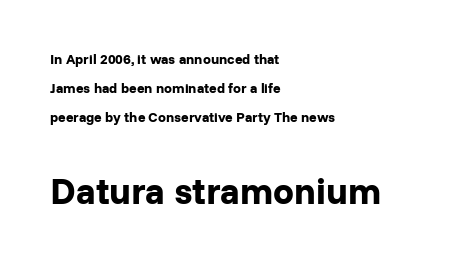
Q: Is the text bold? A: Yes.
Q: Is the text italic (slanted)? A: No, it is upright.
Q: Is the typeface a serif or a sans-serif typeface? A: Sans-serif.
Q: Is the text underlined? A: No.
Q: How is the paragraph aligned? A: Left-aligned.
Q: Is the spacing between letters normal or unusually wide? A: Normal.
Q: Is the spacing between lines tight, normal or loose? A: Loose.
Q: Which block of text is set in a larger size, the first (top) or the second (bottom)? A: The second (bottom) one.
Q: Width (condensed, normal, or wide)? A: Normal.
Q: Stroke contrast? A: Low.
Q: x-height? A: Medium.
Q: Monospaced? A: No.
